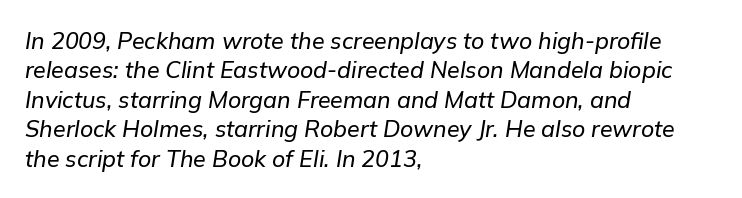
The image shows 23 px text type, italic (leaning right); set left-aligned, normal line spacing (1.28x), normal letter spacing, not underlined.
